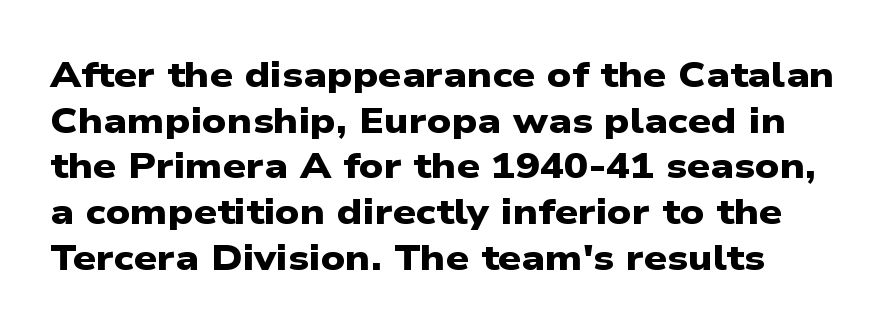
Compared with typical body copy, the letter spacing here is the same. Varying glyph widths throughout — classic text-font behaviour. Every letter is thick-stroked: bold, no question. The passage shown stacks its lines at a standard gap. Glance below the letters and you will spot only blank space. This rendering employs a face without finishing strokes, i.e., a sans-serif.
